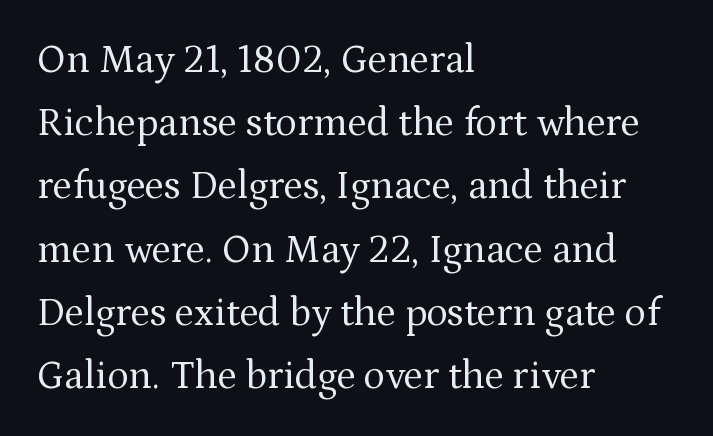
I'd call this a serif setting — the letters wear small feet. Every character sits straight up, as roman type does. Weight: regular or lighter. You could not count columns in this text — the font is proportionally spaced. The space beneath each line is pristine and unruled.
